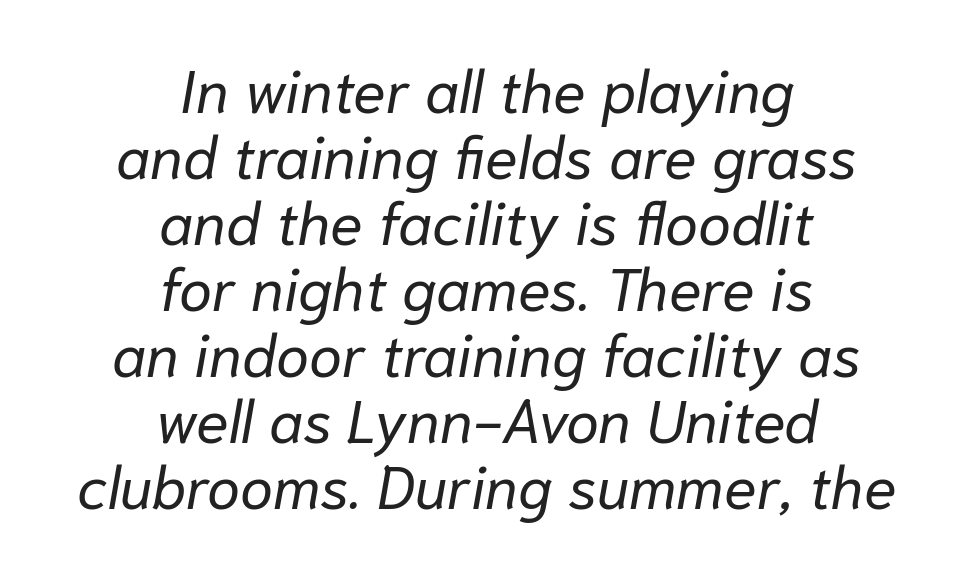
The image shows 60 px regular-weight type, italic (leaning right); set centered, tight line spacing (1.1x), normal letter spacing, not underlined; low stroke contrast and a medium x-height.
